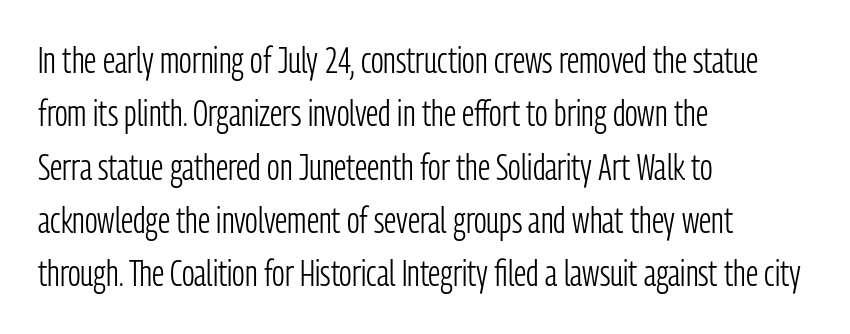
Q: Is the text bold? A: No.
Q: Is the text italic (slanted)? A: No, it is upright.
Q: Is the typeface a serif or a sans-serif typeface? A: Sans-serif.
Q: Is the text underlined? A: No.
Q: How is the paragraph aligned? A: Left-aligned.
Q: Is the spacing between letters normal or unusually wide? A: Normal.
Q: Is the spacing between lines tight, normal or loose? A: Normal.
Q: Width (condensed, normal, or wide)? A: Condensed.
Q: Stroke contrast? A: Low.
Q: x-height? A: Medium.
Q: Monospaced? A: No.
